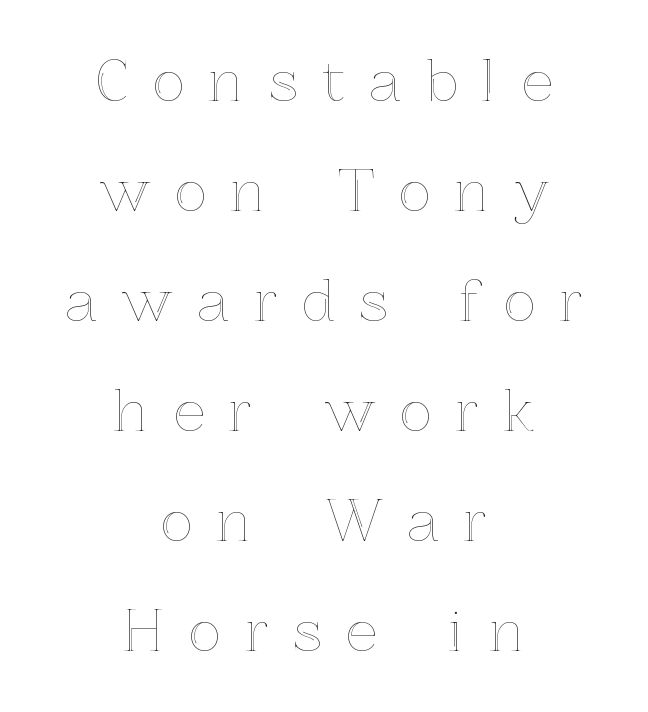
Q: Is the text italic (slanted)? A: No, it is upright.
Q: Is the text underlined? A: No.
Q: How is the paragraph aligned? A: Centered.
Q: Is the spacing between letters normal or unusually wide? A: Unusually wide.
Q: Is the spacing between lines tight, normal or loose? A: Loose.
Q: Width (condensed, normal, or wide)? A: Normal.
Q: x-height? A: Medium.
Q: Monospaced? A: No.
